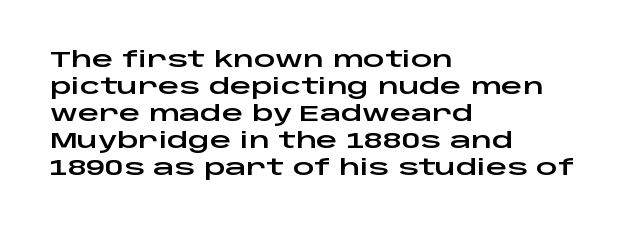
The letters stand straight up with perfectly vertical stems. Tracking here is standard; glyphs follow each other at the usual distance. Whoever set this chose a conventional vertical rhythm. The paragraph has a hard left edge and a soft right edge. Has an underline been added? It has not.
